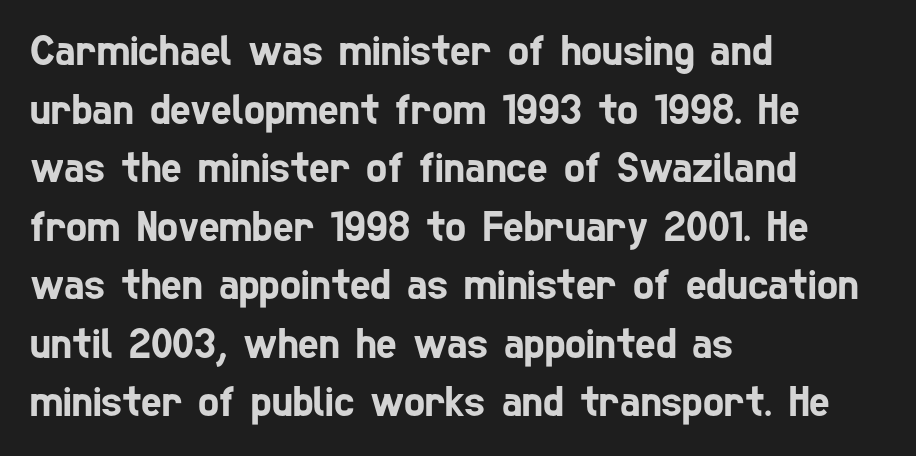
To sum up the face: it is a sans, with no serifs. In terms of letterspacing, this is plain default setting. The line-height multiplier appears to be the usual default. No word sits above an underline. A typesetter would call this proportional, since set widths differ per character. These lines are set flush left with a ragged right edge.
